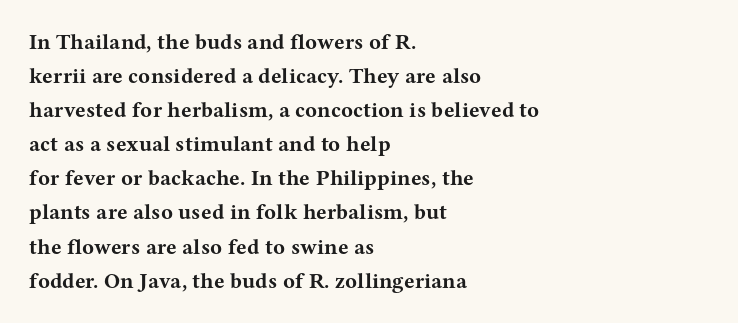
{"italic": "no", "bold": "yes", "underline": "no", "align": "left", "line_spacing": "normal", "line_spacing_ratio": 1.55, "letter_spacing": "normal", "letter_spacing_em": 0.0, "glyph_px": 22}
